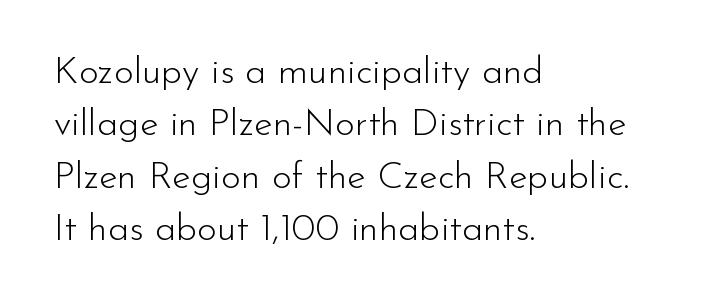
Q: Is the text bold? A: No.
Q: Is the text italic (slanted)? A: No, it is upright.
Q: Is the typeface a serif or a sans-serif typeface? A: Sans-serif.
Q: Is the text underlined? A: No.
Q: How is the paragraph aligned? A: Left-aligned.
Q: Is the spacing between letters normal or unusually wide? A: Normal.
Q: Is the spacing between lines tight, normal or loose? A: Normal.
Q: Width (condensed, normal, or wide)? A: Normal.
Q: Stroke contrast? A: Low.
Q: x-height? A: Small.
Q: Monospaced? A: No.
